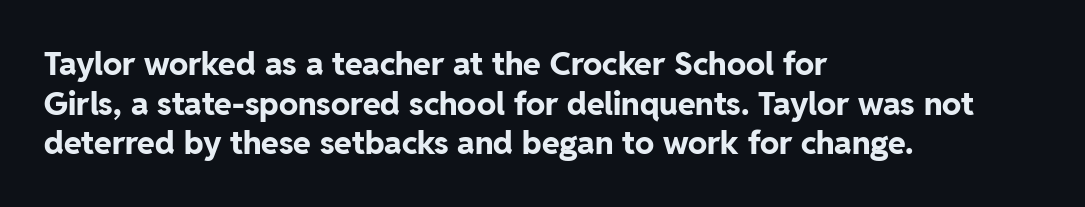
The rendering keeps characters at their native spacing. The characters display no serif detailing; their extremities are plain. The paragraph shown leans on its left margin. The font's upright variant was chosen for this text. Every letter is thick-stroked: bold, no question. Character widths vary here, with narrow letters taking less room than wide ones.
